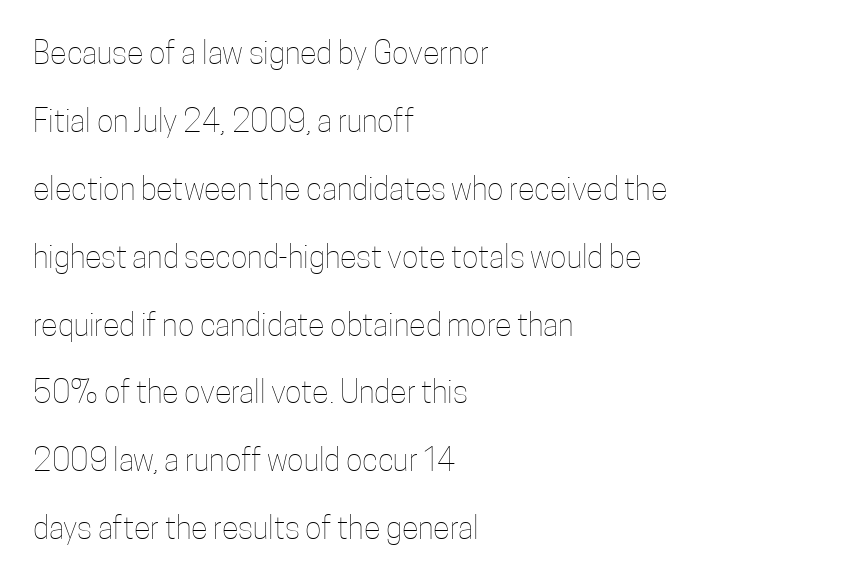
{"italic": "no", "bold": "no", "weight": "thin", "width": "condensed", "stroke_contrast": "low", "x_height": "medium", "monospaced": "no", "underline": "no", "align": "left", "line_spacing": "loose", "line_spacing_ratio": 2.19, "letter_spacing": "normal", "letter_spacing_em": 0.0, "glyph_px": 31}
